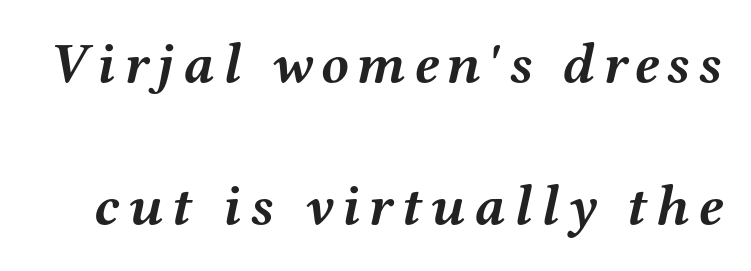
The image shows 57 px semibold, wide serif type, italic (leaning right); set loose line spacing (2.5x), not underlined; medium stroke contrast and a medium x-height.
